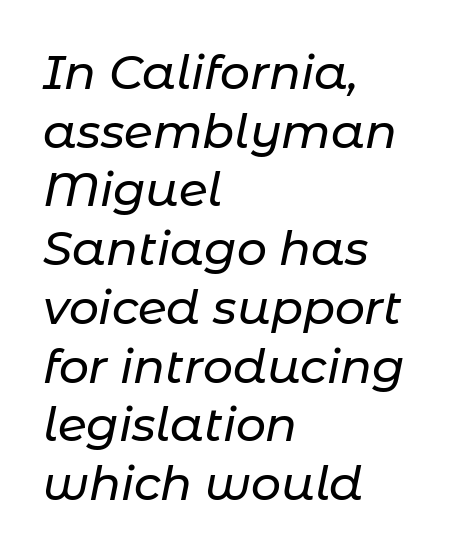
{"italic": "yes", "lean": "right", "slant_degrees": 11, "width": "normal", "stroke_contrast": "low", "x_height": "medium", "monospaced": "no", "underline": "no", "align": "left", "line_spacing": "normal", "line_spacing_ratio": 1.25, "letter_spacing": "normal", "letter_spacing_em": 0.0, "glyph_px": 47}
